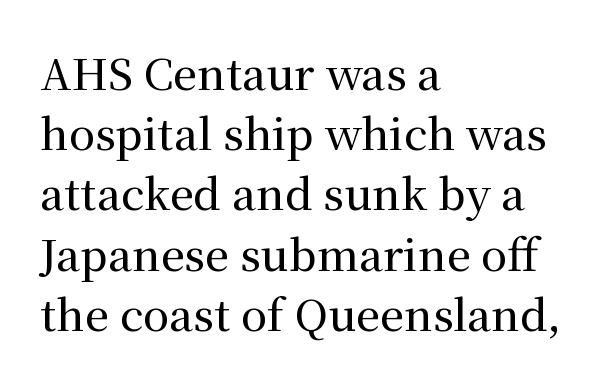
Q: Is the text italic (slanted)? A: No, it is upright.
Q: Is the typeface a serif or a sans-serif typeface? A: Serif.
Q: Is the text underlined? A: No.
Q: How is the paragraph aligned? A: Left-aligned.
Q: Is the spacing between letters normal or unusually wide? A: Normal.
Q: Is the spacing between lines tight, normal or loose? A: Normal.
Q: Width (condensed, normal, or wide)? A: Normal.
Q: Stroke contrast? A: Medium.
Q: x-height? A: Medium.
Q: Monospaced? A: No.
